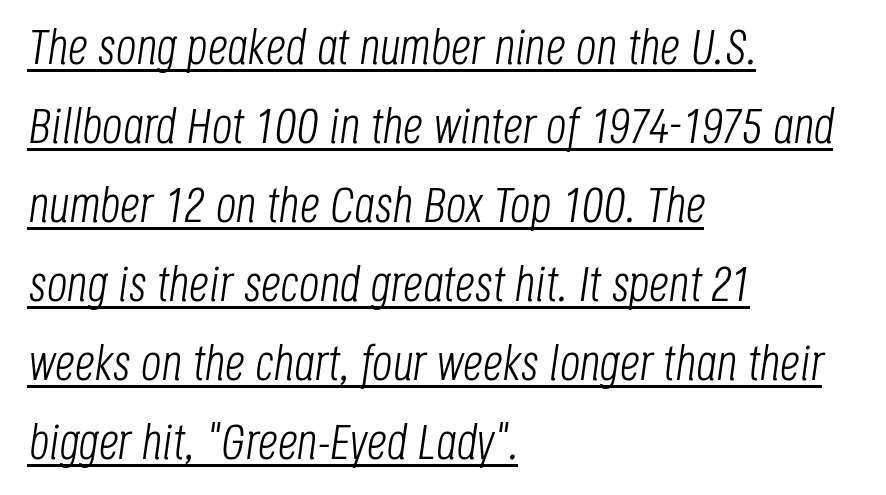
The image shows 50 px light, condensed type, italic (leaning right); set left-aligned, normal line spacing (1.58x), normal letter spacing, underlined; low stroke contrast and a large x-height.
